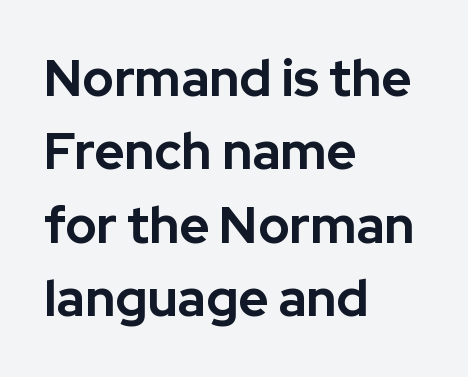
The image shows 51 px bold sans-serif type, upright; set left-aligned, normal line spacing (1.44x), normal letter spacing, not underlined; low stroke contrast and a medium x-height.
